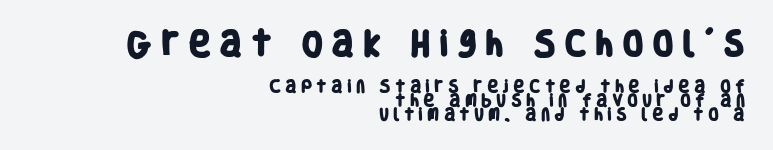
{"serif": "no", "bold": "yes", "weight": "heavy", "width": "condensed", "stroke_contrast": "low", "x_height": "large", "monospaced": "no", "underline": "no", "align": "right", "line_spacing": "tight", "line_spacing_ratio": 1.0, "letter_spacing": "wide", "letter_spacing_em": 0.29, "larger_block": "first", "size_ratio": 2.0, "glyph_px": 28}
